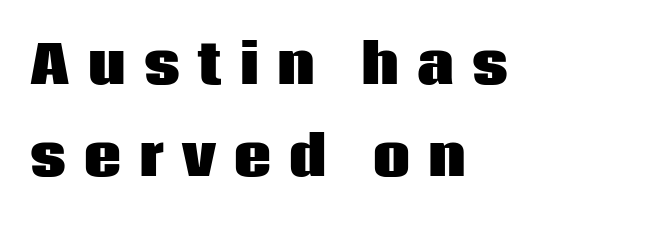
Nope, not italic — everything's standing straight. The lines in this sample share a left origin and differ only in where they stop. Compared with typical body copy, the letter spacing here is much looser. Weight: bold. Each letter's strokes conclude bluntly, with no projecting serifs. The passage shown is not underscored anywhere.
